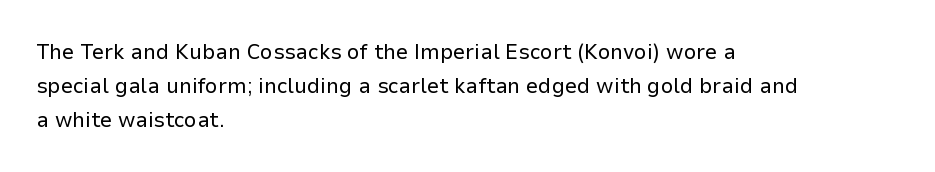
{"italic": "no", "bold": "no", "underline": "no", "align": "left", "line_spacing": "normal", "line_spacing_ratio": 1.55, "letter_spacing": "normal", "letter_spacing_em": 0.0, "glyph_px": 22}
